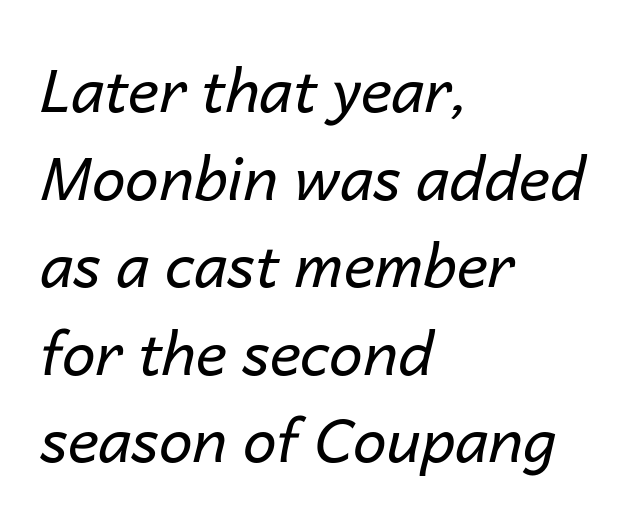
Q: Is the text bold? A: No.
Q: Is the text italic (slanted)? A: Yes, it leans right by about 14 degrees.
Q: Is the text underlined? A: No.
Q: How is the paragraph aligned? A: Left-aligned.
Q: Is the spacing between letters normal or unusually wide? A: Normal.
Q: Is the spacing between lines tight, normal or loose? A: Normal.
Q: Width (condensed, normal, or wide)? A: Normal.
Q: Stroke contrast? A: Low.
Q: x-height? A: Medium.
Q: Monospaced? A: No.
